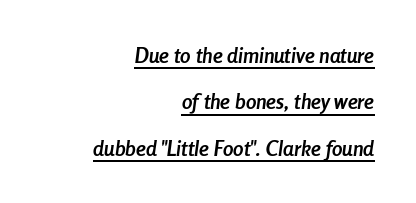
{"italic": "yes", "lean": "right", "slant_degrees": 8, "bold": "yes", "underline": "yes", "align": "right", "line_spacing": "loose", "line_spacing_ratio": 2.21, "letter_spacing": "normal", "letter_spacing_em": 0.0, "glyph_px": 21}
